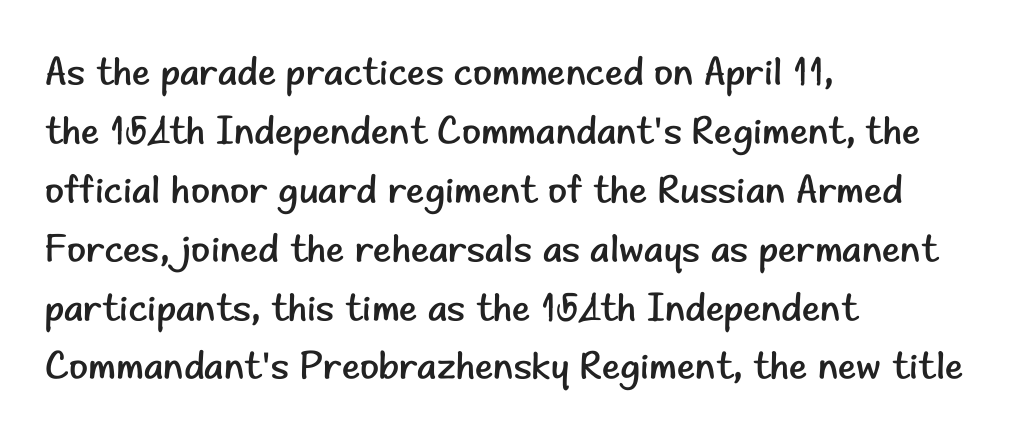
This sample uses an upright cut, with every glyph sitting square on the baseline. The passage shown has conventional tracking throughout. I'd call this a sans setting — the letters go barefoot. Each line starts at the same left margin while the right side varies. Beneath every word, the page is bare. Normally led — the rows are evenly, conventionally spaced.
